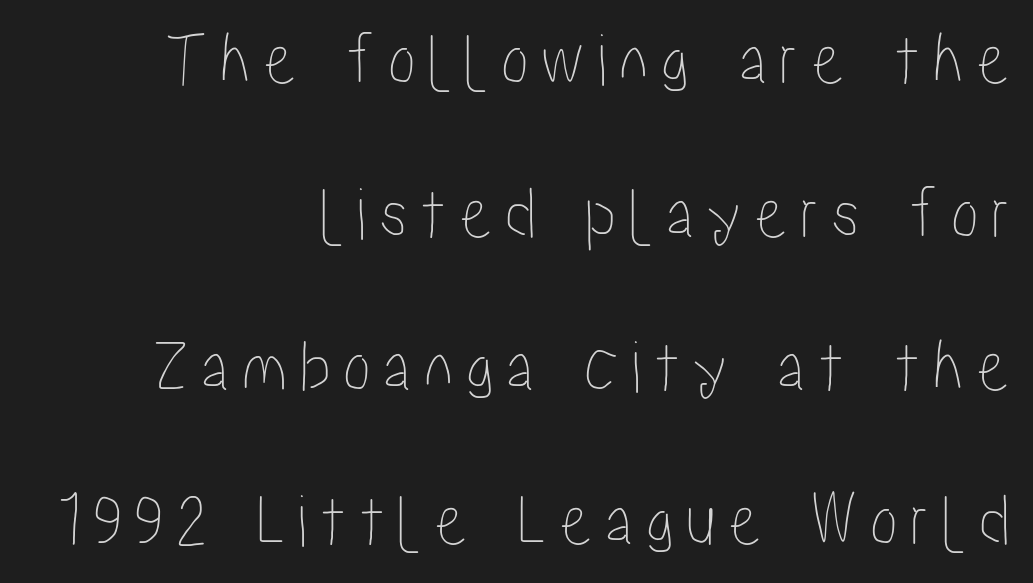
Q: Is the text italic (slanted)? A: No, it is upright.
Q: Is the text underlined? A: No.
Q: How is the paragraph aligned? A: Right-aligned.
Q: Is the spacing between lines tight, normal or loose? A: Loose.
Q: Width (condensed, normal, or wide)? A: Condensed.
Q: Stroke contrast? A: Low.
Q: x-height? A: Medium.
Q: Monospaced? A: No.
